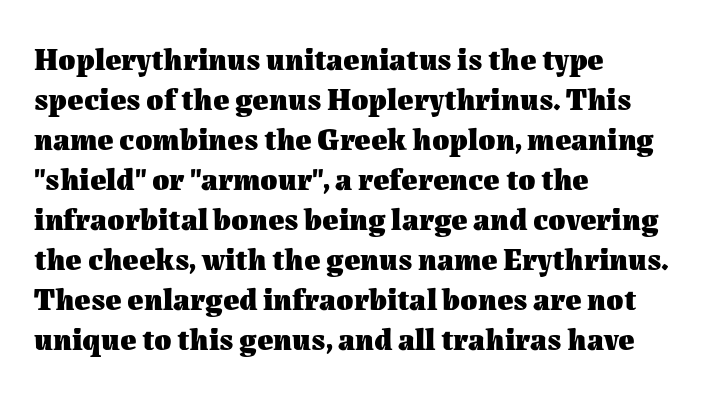
{"italic": "no", "bold": "yes", "weight": "heavy", "width": "normal", "stroke_contrast": "medium", "x_height": "medium", "monospaced": "no", "underline": "no", "align": "left", "line_spacing": "normal", "line_spacing_ratio": 1.29, "letter_spacing": "normal", "letter_spacing_em": 0.0, "glyph_px": 31}
